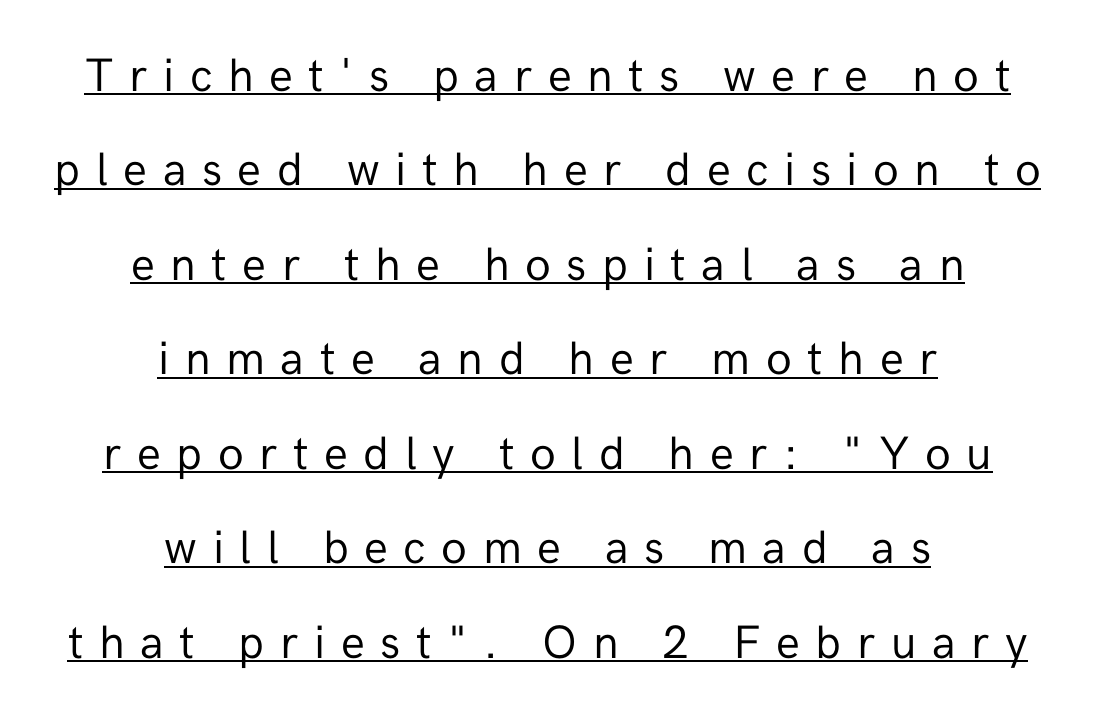
{"serif": "no", "italic": "no", "bold": "no", "weight": "regular", "width": "normal", "stroke_contrast": "low", "x_height": "medium", "monospaced": "no", "underline": "yes", "align": "center", "line_spacing": "loose", "line_spacing_ratio": 2.01, "letter_spacing": "wide", "letter_spacing_em": 0.33, "glyph_px": 47}
